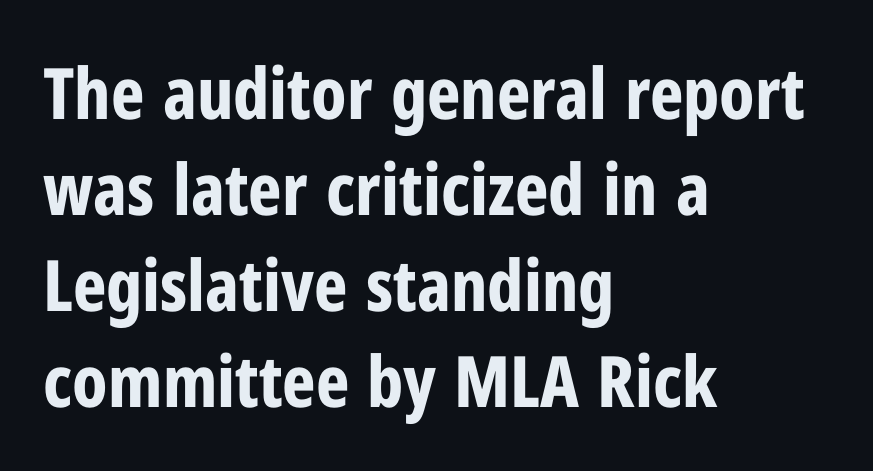
The image shows 71 px bold, condensed sans-serif type, upright; set left-aligned, normal line spacing (1.35x), normal letter spacing, not underlined; low stroke contrast and a medium x-height.
